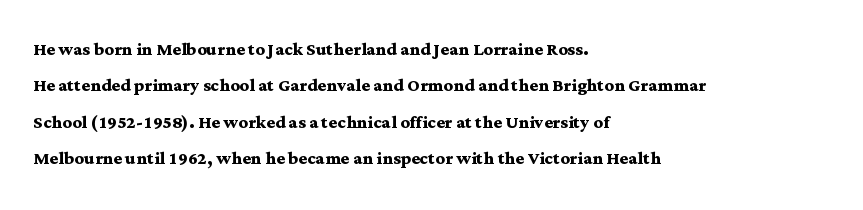
{"italic": "no", "bold": "yes", "underline": "no", "align": "left", "line_spacing": "normal", "line_spacing_ratio": 1.58, "letter_spacing": "normal", "letter_spacing_em": 0.0, "glyph_px": 23}
